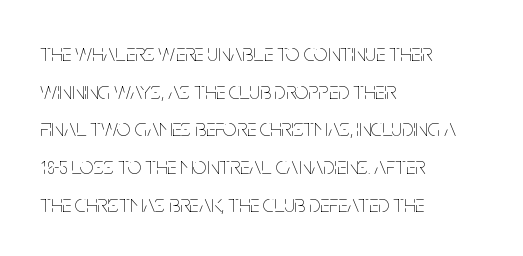
The setting favours the left margin, as ordinary paragraphs usually do. The face looks like a standard text weight, possibly lighter. Each row of text sits above clean, open space. Posture: straight, roman, zero tilt.
